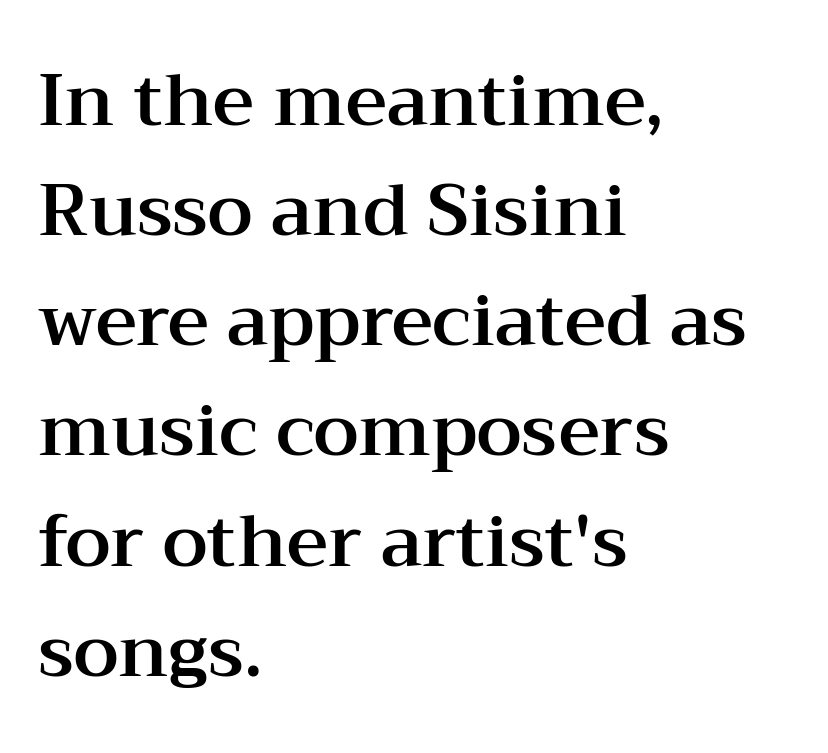
Any mark beneath the type? The region is blank. When letters stand straight like this, we call the style roman or upright. A classic flush-left, rag-right setting is used for this passage. Normally led — the rows are evenly, conventionally spaced. Each letter keeps its own natural width here, so spacing adapts to shape.
